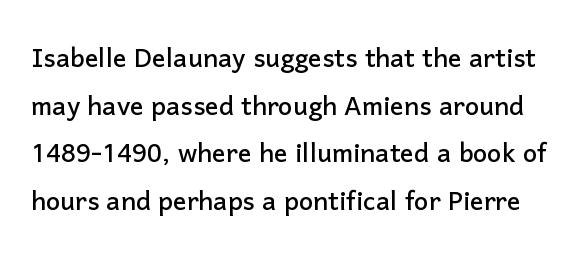
Q: Is the text italic (slanted)? A: No, it is upright.
Q: Is the typeface a serif or a sans-serif typeface? A: Sans-serif.
Q: Is the text underlined? A: No.
Q: Is the spacing between letters normal or unusually wide? A: Normal.
Q: Is the spacing between lines tight, normal or loose? A: Normal.
Q: Width (condensed, normal, or wide)? A: Normal.
Q: Stroke contrast? A: Low.
Q: x-height? A: Medium.
Q: Monospaced? A: No.
